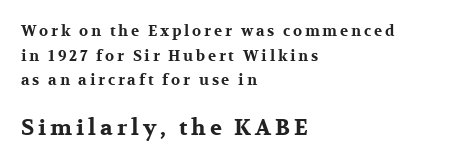
The image shows 22 px bold type, upright; set left-aligned, normal line spacing (1.65x), not underlined; the second (bottom) block is 1.47x larger.
